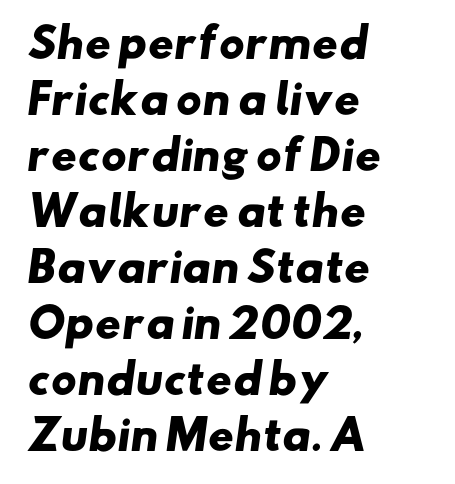
Are there feet on the stems? There aren't — it's a sans. Heavy, bold letterforms. The passage shown is typed in a proportional face where columns would drift. A classic flush-left, rag-right setting is used for this passage.
